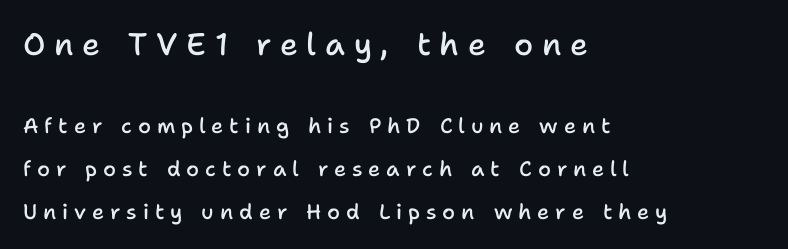
Q: Is the text bold? A: Semi-bold.
Q: Is the text italic (slanted)? A: No, it is upright.
Q: Is the typeface a serif or a sans-serif typeface? A: Sans-serif.
Q: Is the text underlined? A: No.
Q: How is the paragraph aligned? A: Left-aligned.
Q: Is the spacing between letters normal or unusually wide? A: Unusually wide.
Q: Is the spacing between lines tight, normal or loose? A: Loose.
Q: Which block of text is set in a larger size, the first (top) or the second (bottom)? A: The first (top) one.
Q: Width (condensed, normal, or wide)? A: Normal.
Q: Stroke contrast? A: Low.
Q: x-height? A: Medium.
Q: Monospaced? A: No.
